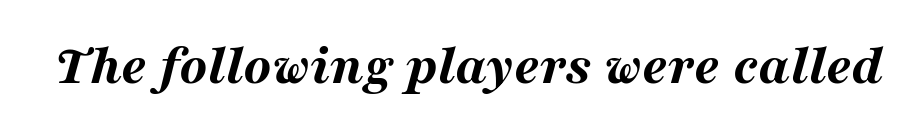
{"italic": "yes", "lean": "right", "slant_degrees": 16, "bold": "yes", "weight": "bold", "width": "wide", "stroke_contrast": "medium", "x_height": "medium", "monospaced": "no", "underline": "no", "letter_spacing": "normal", "letter_spacing_em": 0.0, "glyph_px": 57}
